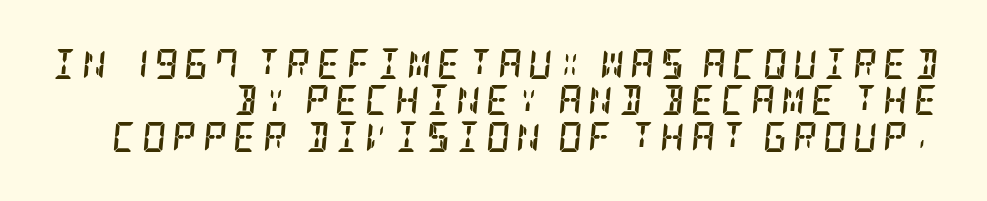
Q: Is the text bold? A: Yes.
Q: Is the text italic (slanted)? A: Yes, it leans right by about 5 degrees.
Q: Is the typeface a serif or a sans-serif typeface? A: Serif.
Q: Is the text underlined? A: No.
Q: How is the paragraph aligned? A: Right-aligned.
Q: Width (condensed, normal, or wide)? A: Condensed.
Q: Stroke contrast? A: Low.
Q: x-height? A: Large.
